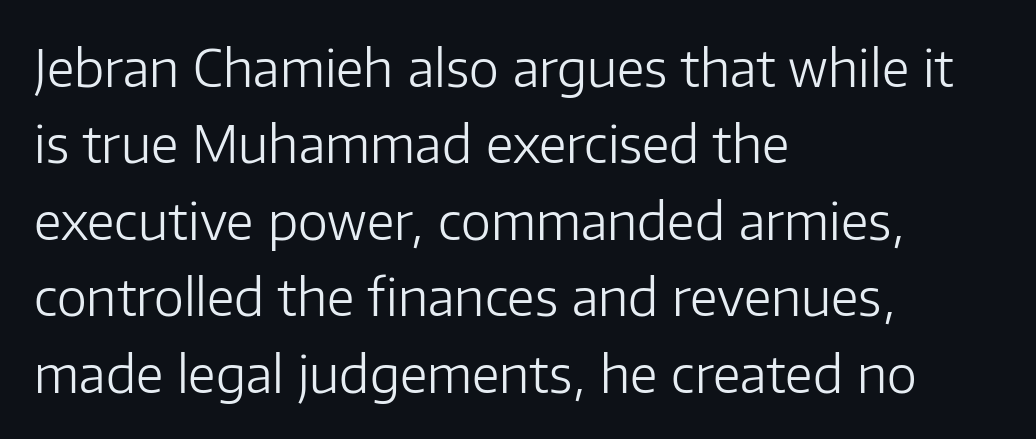
The image shows 51 px light sans-serif type, upright; set left-aligned, normal line spacing (1.5x), normal letter spacing, not underlined; low stroke contrast and a medium x-height.
